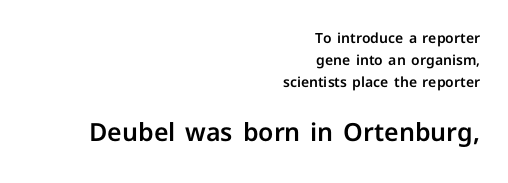
Anything drawn beneath the words? Only blank space. Vertical spacing — default. Honestly, the letter spacing is just normal — you wouldn't notice it. The passage shown begins with its smaller block and ends with its larger one. Where is the straight margin? On the right. If you drew a line through each stem, it would be perfectly vertical.
